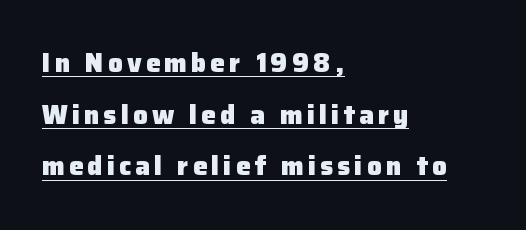
Q: Is the text bold? A: Yes.
Q: Is the text italic (slanted)? A: No, it is upright.
Q: Is the text underlined? A: Yes.
Q: How is the paragraph aligned? A: Left-aligned.
Q: Is the spacing between lines tight, normal or loose? A: Loose.
